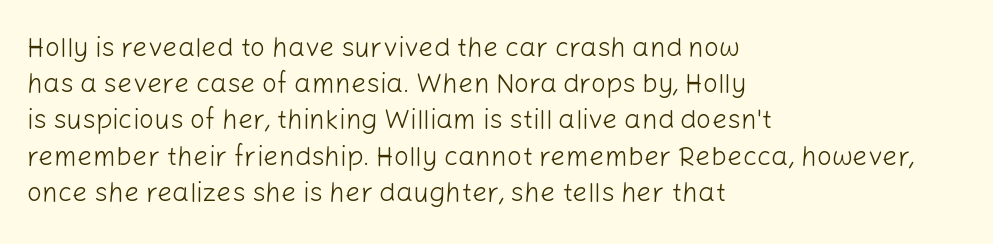
The strokes carry an ordinary text weight at most. Teacher's note: observe the even left margin — that is flush-left alignment. The lines sit at an ordinary, default distance from one another. Does extra space separate the letters? No, they use regular spacing. Posture: vertical. The specimen omits any rule beneath the text block's lines.
